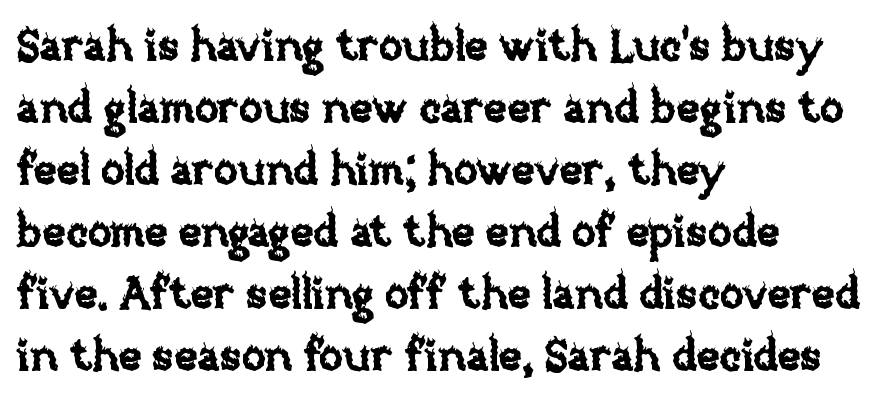
The passage shown is not underscored anywhere. The lines sit at an ordinary, default distance from one another. The letters stand upright; this is a roman face. These lines are set flush left with a ragged right edge. The face used here is proportionally spaced, like ordinary book or web type.
